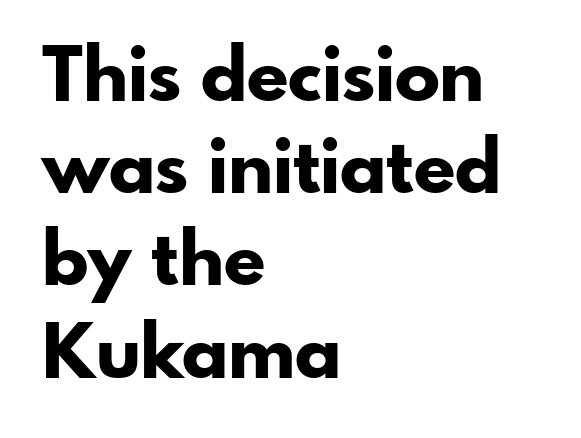
The space beneath each line is pristine and unruled. Nope, no serifs anywhere on these letters. Caption: standard tracking, unaltered. These lines are rendered in a variable-pitch font. Stroke thickness is high; the sample reads as a true bold.
